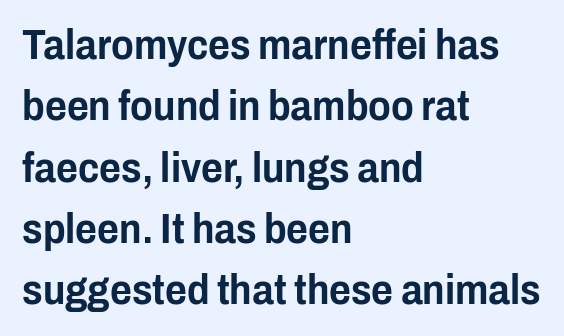
The image shows 42 px condensed sans-serif type, upright; set left-aligned, normal line spacing (1.46x), normal letter spacing, not underlined; low stroke contrast and a medium x-height.
